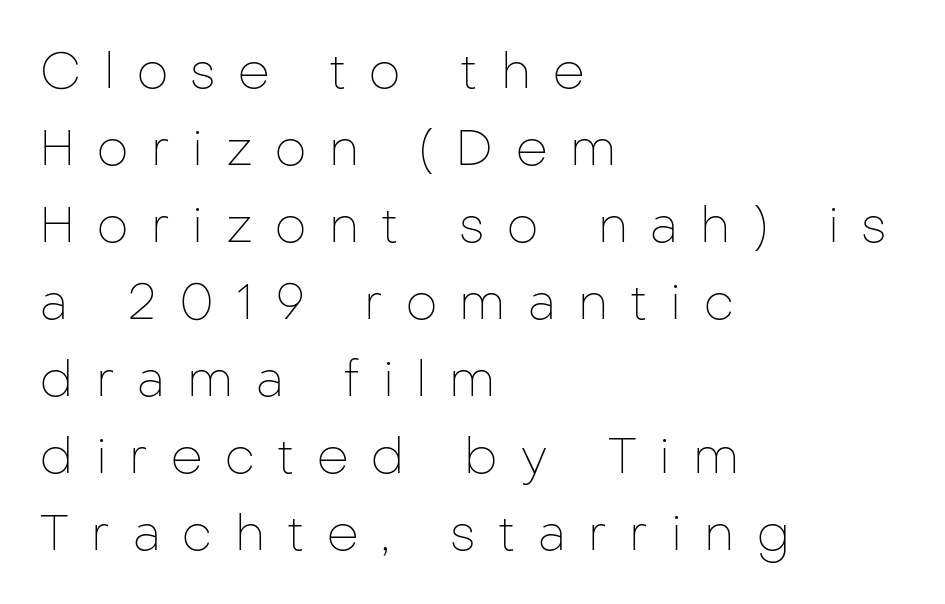
{"serif": "no", "italic": "no", "bold": "no", "weight": "thin", "width": "normal", "stroke_contrast": "low", "x_height": "medium", "monospaced": "no", "underline": "no", "align": "left", "line_spacing": "normal", "line_spacing_ratio": 1.54, "letter_spacing": "wide", "letter_spacing_em": 0.45, "glyph_px": 50}
